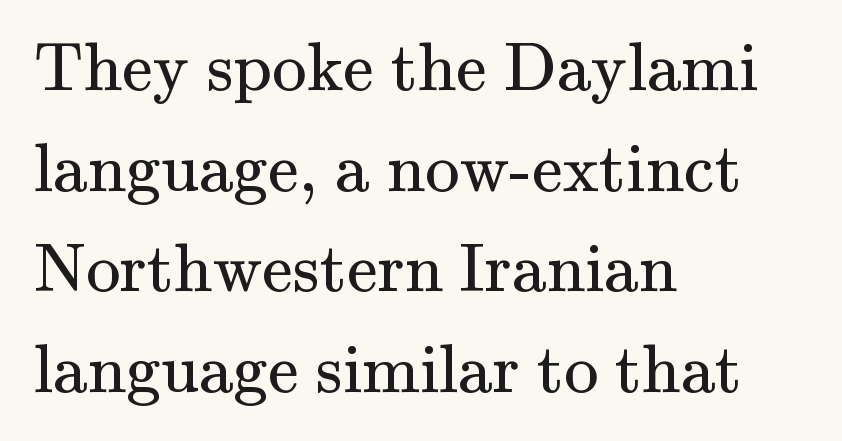
These lines are composed in type with serifs. If you drew a line through each stem, it would be perfectly vertical. Leading: standard. The letterforms sit at book weight or below.
